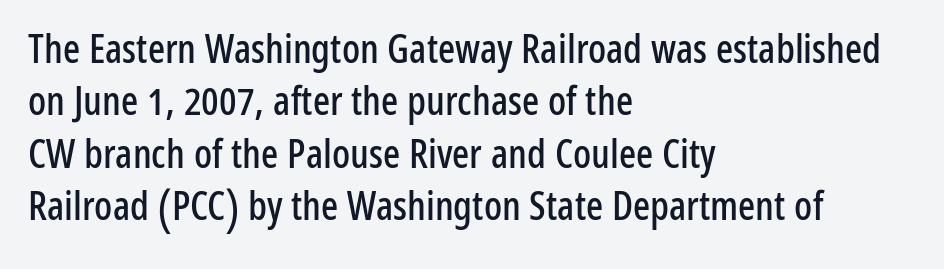
The image shows 40 px condensed sans-serif type, upright; set left-aligned, normal line spacing (1.31x), normal letter spacing, not underlined; low stroke contrast and a medium x-height.
